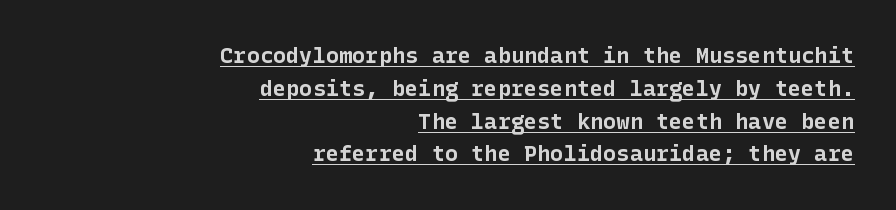
{"italic": "no", "bold": "yes", "underline": "yes", "align": "right", "line_spacing": "normal", "line_spacing_ratio": 1.49, "letter_spacing": "normal", "letter_spacing_em": 0.0, "glyph_px": 22}
